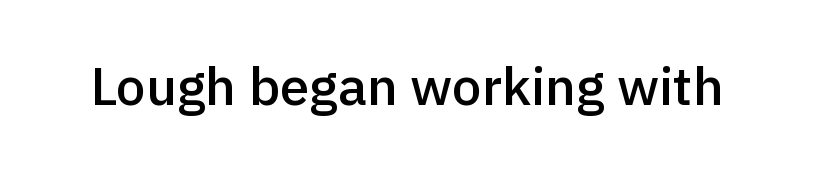
{"serif": "no", "italic": "no", "bold": "semi", "weight": "semibold", "width": "normal", "x_height": "medium", "monospaced": "no", "underline": "no", "letter_spacing": "normal", "letter_spacing_em": 0.0, "glyph_px": 53}
